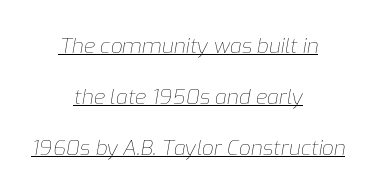
Q: Is the text bold? A: No.
Q: Is the text italic (slanted)? A: Yes, it leans right by about 9 degrees.
Q: Is the text underlined? A: Yes.
Q: How is the paragraph aligned? A: Centered.
Q: Is the spacing between letters normal or unusually wide? A: Normal.
Q: Is the spacing between lines tight, normal or loose? A: Loose.
